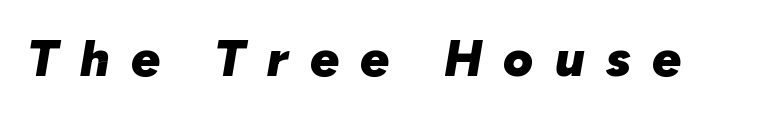
Check under the words: just untouched page. Thick stems and heavy bowls — unmistakably bold. Short note: letters widely spaced. Spacing verdict: proportional, widths tailored to each character. The font's italic variant was chosen for this text.
